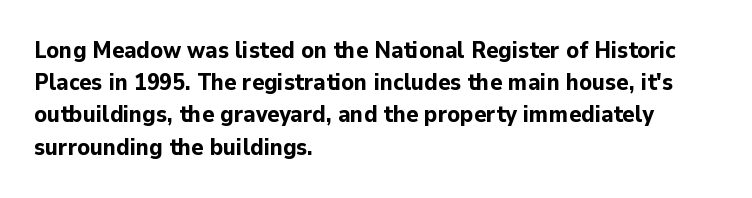
Teacher's note: observe the even left margin — that is flush-left alignment. Tracking here is standard; glyphs follow each other at the usual distance. Horizontal bands of white between lines are of average thickness. Is the type bold? Yes — the strokes are clearly thick and heavy. This is the regular roman posture of the typeface.
